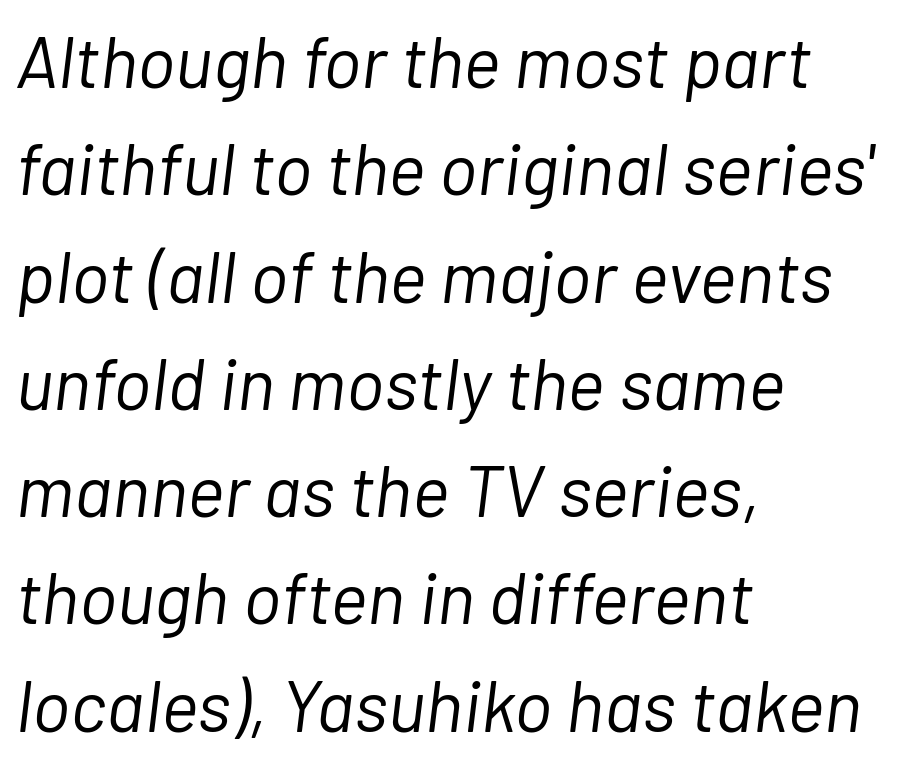
The rendering anchors every line to the left-hand side. Default kerning and tracking; the words read as compact shapes. The zone under the glyphs is completely vacant. A typesetter would call this leading conventional body-copy spacing. The strokes carry an ordinary text weight at most. You could not count columns in this text — the font is proportionally spaced.
